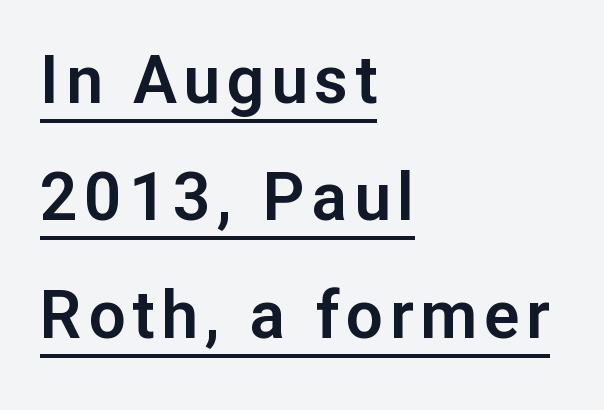
The letters advance in unequal steps, a hallmark of proportional type. Does the type have serifs? No, each stem ends abruptly. Is there an underline? Yes — a line sits under the letters. The lettering stays uniformly vertical, giving the passage a roman look. A student would call this left alignment; a typographer would say flush left, rag right.
